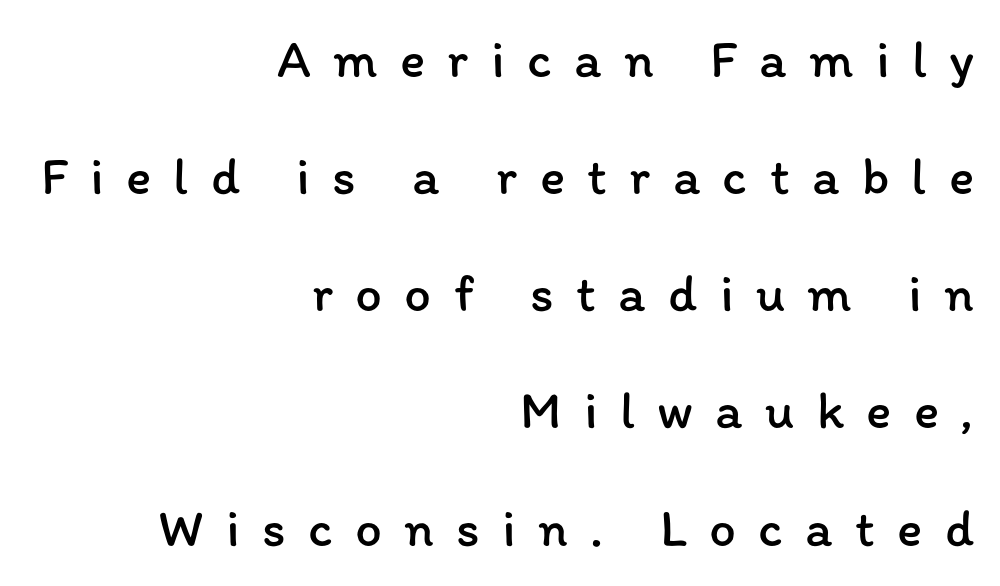
Weight class: somewhere from thin through regular. Proportional: the letters do not fall into vertical columns. The horizontal fit of the characters is loose and conspicuously gappy. Unmarked baselines from the first word to the last. Every character sits straight up, as roman type does.
